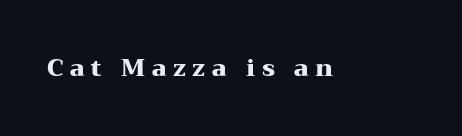
Q: Is the text bold? A: Yes.
Q: Is the text italic (slanted)? A: No, it is upright.
Q: Is the text underlined? A: No.
Q: Is the spacing between letters normal or unusually wide? A: Unusually wide.
